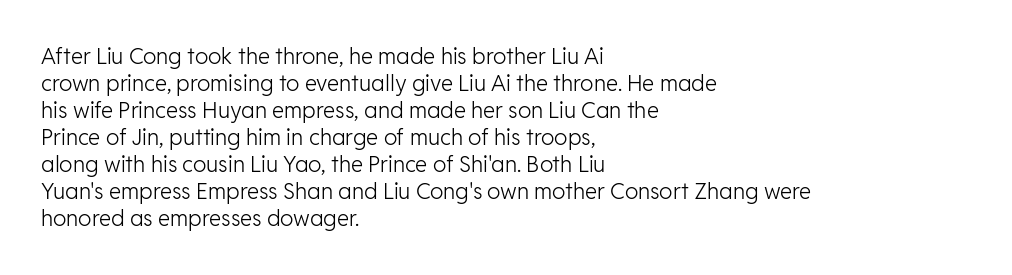
{"italic": "no", "bold": "no", "underline": "no", "align": "left", "line_spacing_ratio": 1.23, "letter_spacing": "normal", "letter_spacing_em": 0.0, "glyph_px": 22}
